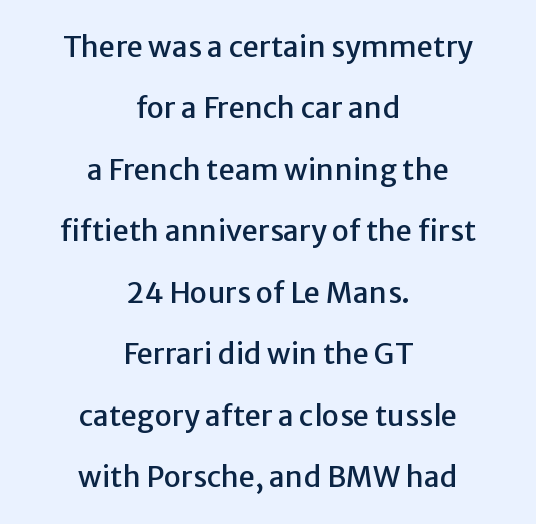
The image shows 29 px sans-serif type, upright; set centered, loose line spacing (2.12x), normal letter spacing, not underlined; low stroke contrast and a medium x-height.
